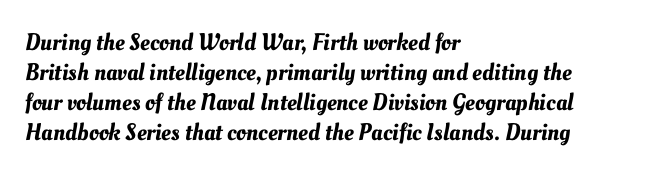
Regular leading. Leftover space on each line is placed entirely after the last word. The strip under each line holds only bare page. How are the letters spaced? Ordinarily, with no added tracking.
